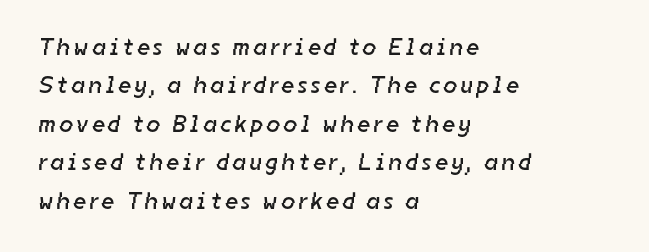
The image shows 24 px text type; set left-aligned, normal line spacing (1.6x), not underlined.
